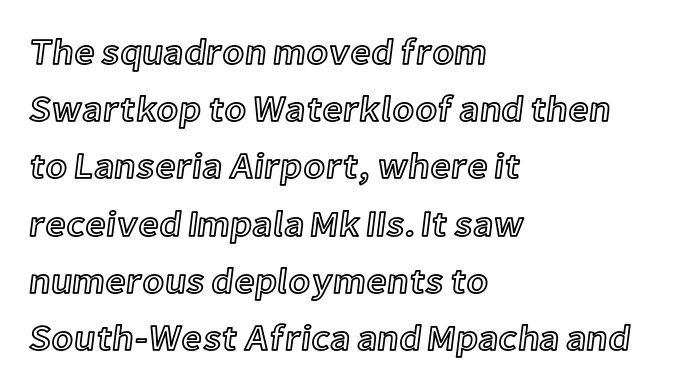
{"width": "normal", "x_height": "medium", "monospaced": "no", "underline": "no", "align": "left", "line_spacing": "normal", "line_spacing_ratio": 1.59, "letter_spacing": "normal", "letter_spacing_em": 0.0, "glyph_px": 36}
